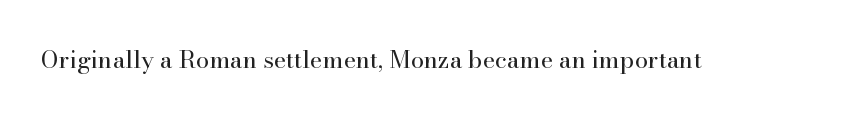
Only glyphs here, with clear space below each row. Notice how the stems are strictly vertical — no italics here. Between one letter and the next there's only the usual sliver of space. Is this a heavy cut? Hardly; it is regular or lighter.
